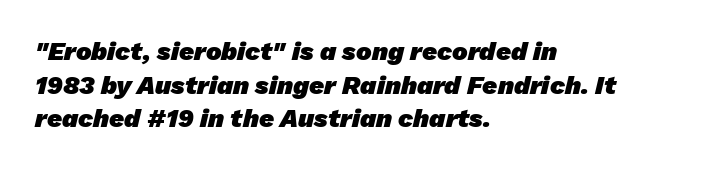
{"bold": "yes", "underline": "no", "align": "left", "line_spacing": "normal", "line_spacing_ratio": 1.29, "letter_spacing": "normal", "letter_spacing_em": 0.0, "glyph_px": 26}
